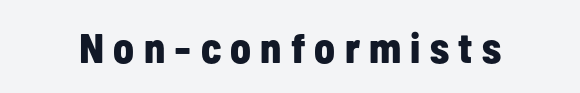
You could not count columns in this text — the font is proportionally spaced. Nothing sits at the stroke ends, so this counts as sans-serif. The zone under the glyphs is completely vacant. The specimen reads as upright at a glance.
